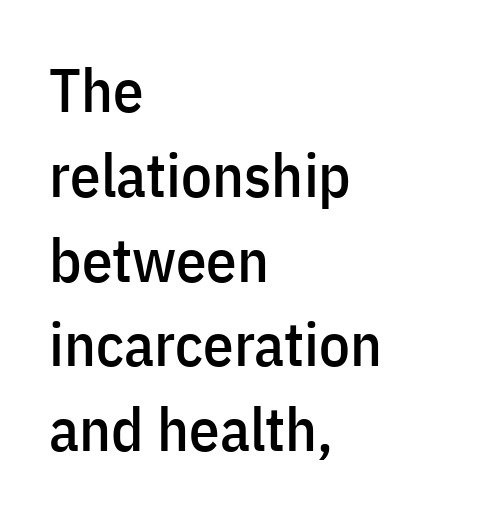
The rendering uses natural spacing where letterforms have individual widths. The axis of the letterforms is exactly vertical. Compared with a centered layout, this one pins lines to the left instead. The characters display no serif detailing; their extremities are plain. A clean baseline with only descenders dipping below it.
